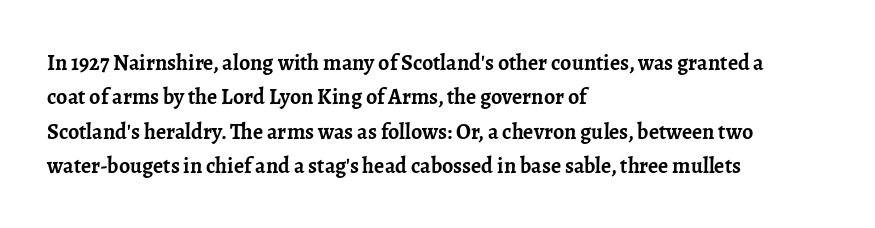
Q: Is the text bold? A: Yes.
Q: Is the text italic (slanted)? A: No, it is upright.
Q: Is the text underlined? A: No.
Q: How is the paragraph aligned? A: Left-aligned.
Q: Is the spacing between letters normal or unusually wide? A: Normal.
Q: Is the spacing between lines tight, normal or loose? A: Normal.
